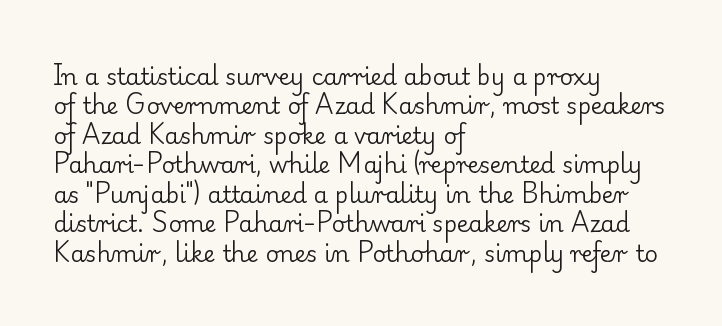
It's the straight-up-and-down kind of type. The face used here is rendered with its standard letterfit. The setting favours the left margin, as ordinary paragraphs usually do. This is not heavy type; no bold has been used. Interline gaps are of average width in this sample.
